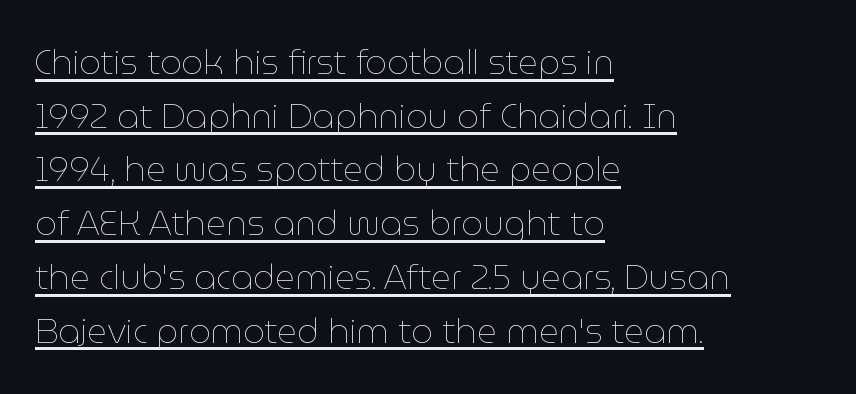
Q: Is the text bold? A: No.
Q: Is the text italic (slanted)? A: No, it is upright.
Q: Is the text underlined? A: Yes.
Q: How is the paragraph aligned? A: Left-aligned.
Q: Is the spacing between letters normal or unusually wide? A: Normal.
Q: Is the spacing between lines tight, normal or loose? A: Normal.
Q: Width (condensed, normal, or wide)? A: Normal.
Q: Stroke contrast? A: Low.
Q: x-height? A: Medium.
Q: Monospaced? A: No.
